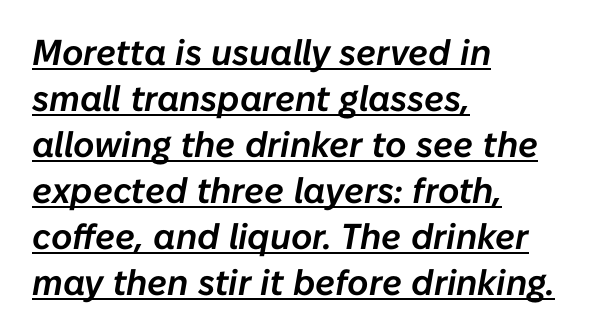
Q: Is the text italic (slanted)? A: Yes, it leans right by about 10 degrees.
Q: Is the text underlined? A: Yes.
Q: How is the paragraph aligned? A: Left-aligned.
Q: Is the spacing between letters normal or unusually wide? A: Normal.
Q: Is the spacing between lines tight, normal or loose? A: Normal.
Q: Width (condensed, normal, or wide)? A: Normal.
Q: Stroke contrast? A: Low.
Q: x-height? A: Medium.
Q: Monospaced? A: No.
